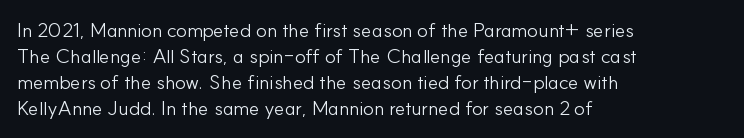
Q: Is the text bold? A: No.
Q: Is the text italic (slanted)? A: No, it is upright.
Q: Is the text underlined? A: No.
Q: How is the paragraph aligned? A: Left-aligned.
Q: Is the spacing between letters normal or unusually wide? A: Normal.
Q: Is the spacing between lines tight, normal or loose? A: Normal.
